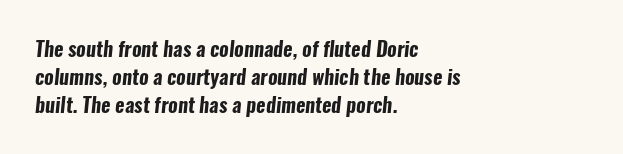
Q: Is the text bold? A: Yes.
Q: Is the text underlined? A: No.
Q: How is the paragraph aligned? A: Left-aligned.
Q: Is the spacing between letters normal or unusually wide? A: Normal.
Q: Is the spacing between lines tight, normal or loose? A: Normal.
